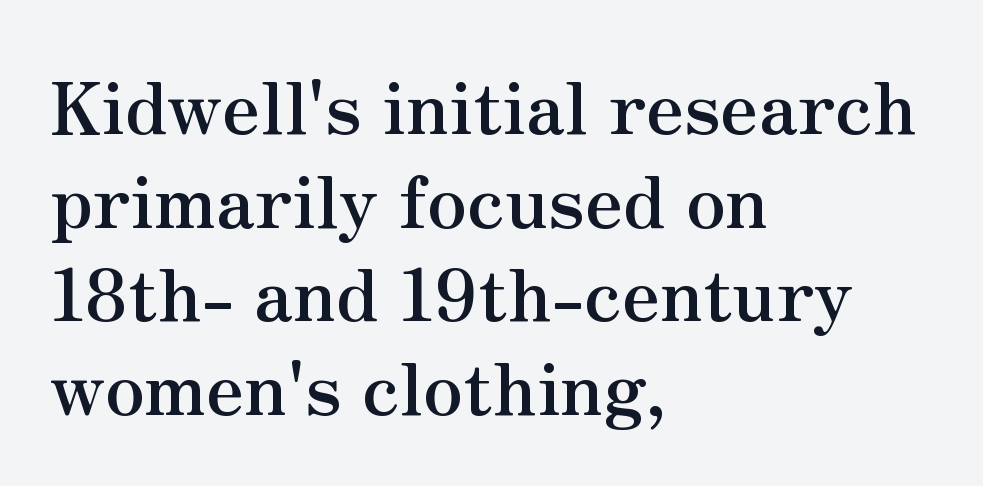
{"serif": "yes", "italic": "no", "bold": "yes", "weight": "semibold", "width": "normal", "stroke_contrast": "medium", "x_height": "small", "monospaced": "no", "underline": "no", "align": "left", "line_spacing": "normal", "line_spacing_ratio": 1.3, "letter_spacing": "normal", "letter_spacing_em": 0.0, "glyph_px": 72}
